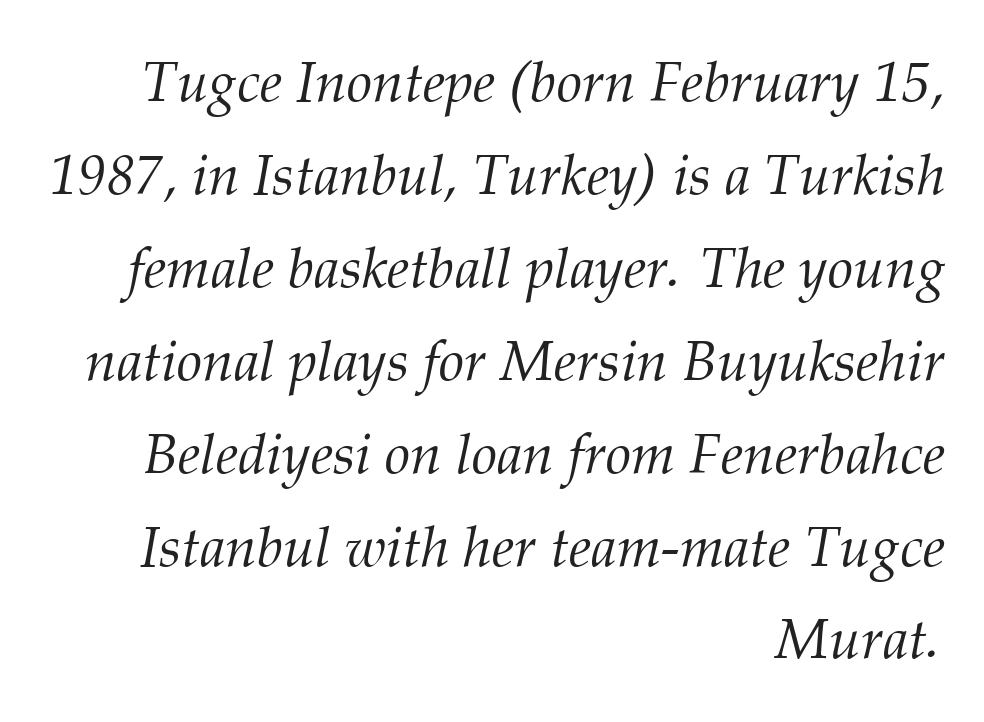
Each new line begins a customary step beneath the previous one. Looks like regular typesetting: each glyph gets only the width it needs. The typeface has the unassuming heft of standard copy or less. Nobody touched the tracking dial on this one.
